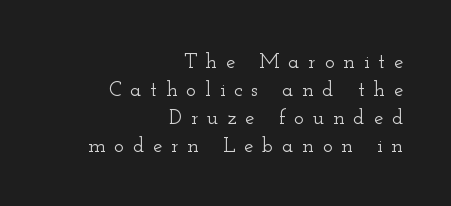
The image shows 21 px text type, upright; set right-aligned, normal line spacing (1.33x), unusually wide letter spacing (+0.42 em), not underlined.
